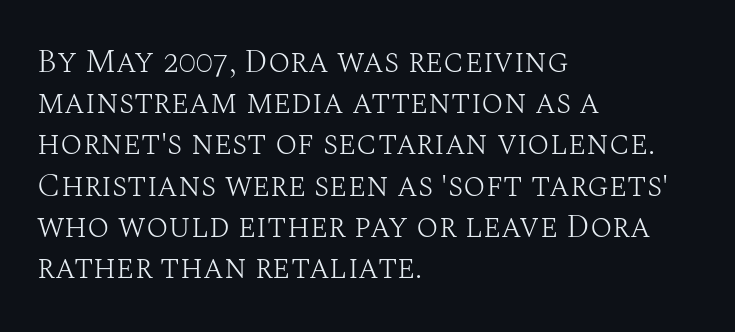
These lines sit exactly where default settings would place them. Heaviness? Minimal to ordinary, like unemphasized prose. Proportional: the letters do not fall into vertical columns. Alignment: flush left. This rendering features lettering with no underline. No italicization has been applied; the sample stays upright.
